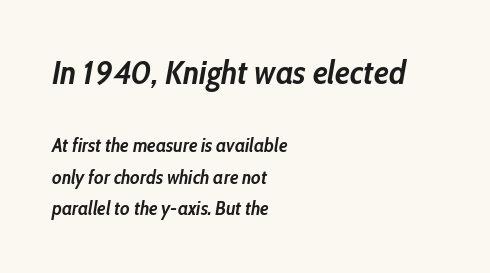
Typesetter's note: full bold, strokes at maximum text heaviness. Leading: standard. Horizontal alignment here is leftward, the default for most running prose. Just letters on the line, the space beneath them empty.
